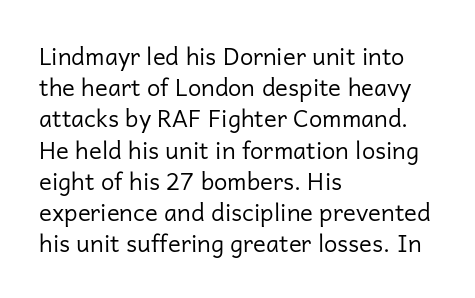
{"italic": "no", "bold": "no", "underline": "no", "align": "left", "line_spacing": "normal", "line_spacing_ratio": 1.3, "letter_spacing": "normal", "letter_spacing_em": 0.0, "glyph_px": 24}
